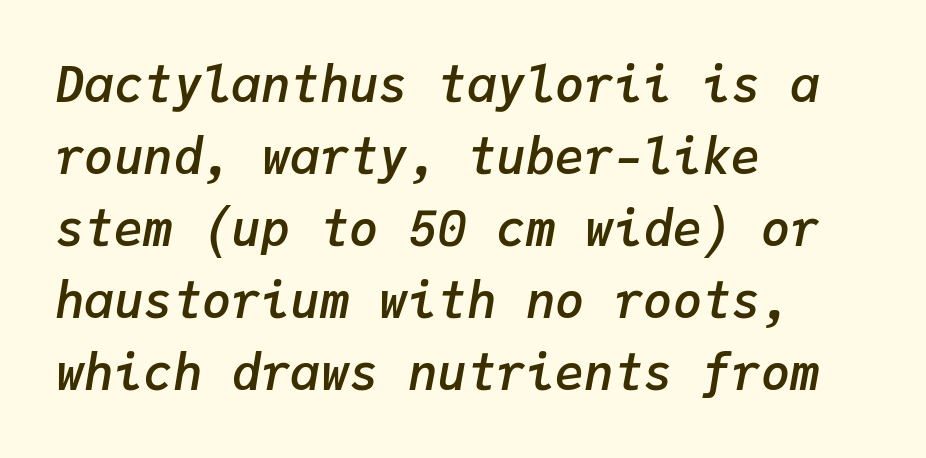
Q: Is the text bold? A: Semi-bold.
Q: Is the text italic (slanted)? A: Yes, it leans right by about 9 degrees.
Q: Is the text underlined? A: No.
Q: How is the paragraph aligned? A: Left-aligned.
Q: Is the spacing between letters normal or unusually wide? A: Normal.
Q: Is the spacing between lines tight, normal or loose? A: Normal.
Q: Width (condensed, normal, or wide)? A: Normal.
Q: Stroke contrast? A: Low.
Q: x-height? A: Medium.
Q: Monospaced? A: Yes.
